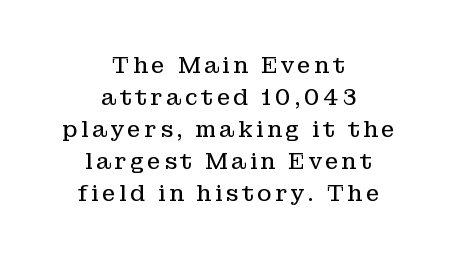
Designer's note — italics off, roman on. This rendering features lettering with no underline. Stem width sits at or under what a default text font uses. Normally led — the rows are evenly, conventionally spaced.
